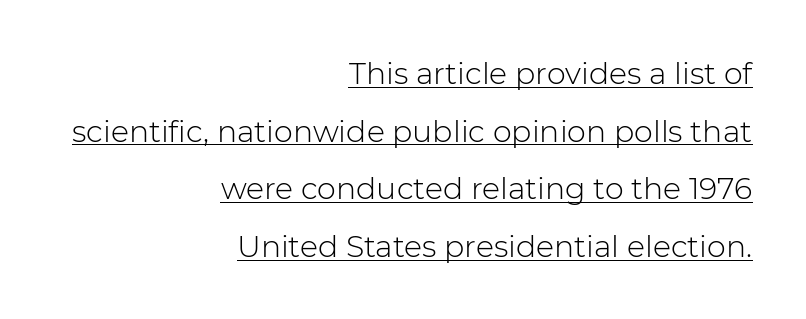
The image shows 30 px light sans-serif type, upright; set right-aligned, loose line spacing (1.92x), normal letter spacing, underlined; low stroke contrast and a medium x-height.
